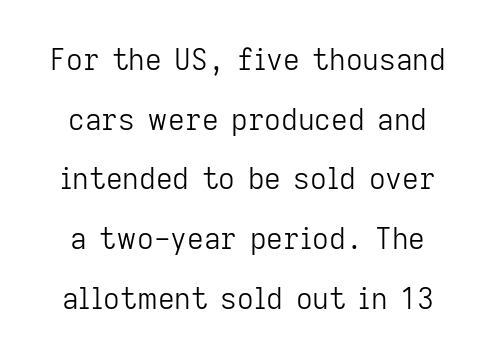
The image shows 29 px light sans-serif type, upright; set loose line spacing (2.06x), normal letter spacing, not underlined; low stroke contrast and a medium x-height.
